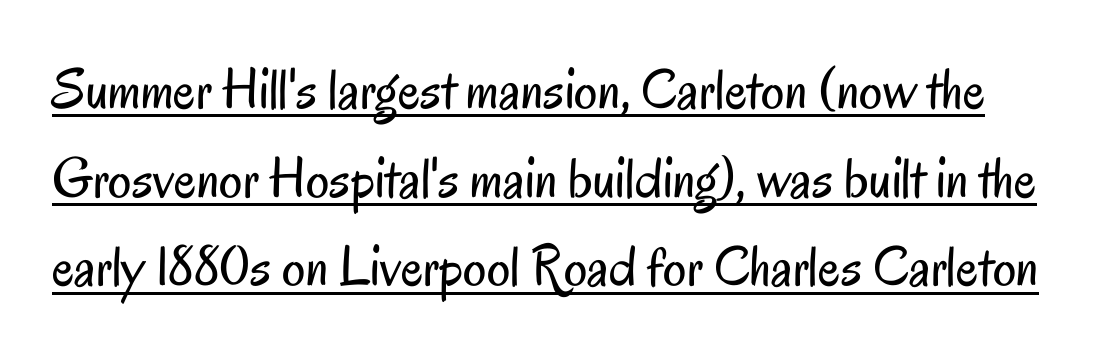
Q: Is the text bold? A: No.
Q: Is the text italic (slanted)? A: No, it is upright.
Q: Is the typeface a serif or a sans-serif typeface? A: Sans-serif.
Q: Is the text underlined? A: Yes.
Q: Is the spacing between letters normal or unusually wide? A: Normal.
Q: Is the spacing between lines tight, normal or loose? A: Normal.
Q: Width (condensed, normal, or wide)? A: Condensed.
Q: Stroke contrast? A: Low.
Q: x-height? A: Small.
Q: Monospaced? A: No.
